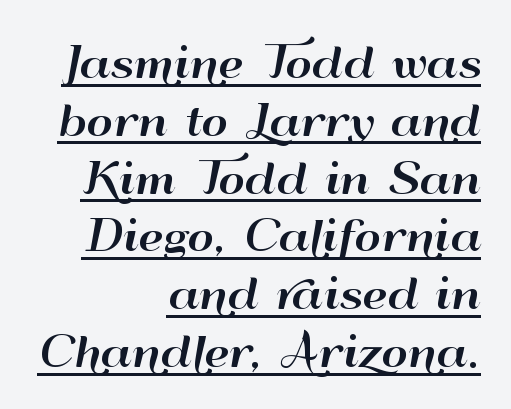
{"serif": "no", "width": "wide", "stroke_contrast": "high", "x_height": "small", "monospaced": "no", "underline": "yes", "align": "right", "line_spacing": "normal", "line_spacing_ratio": 1.41, "letter_spacing": "normal", "letter_spacing_em": 0.0, "glyph_px": 41}
